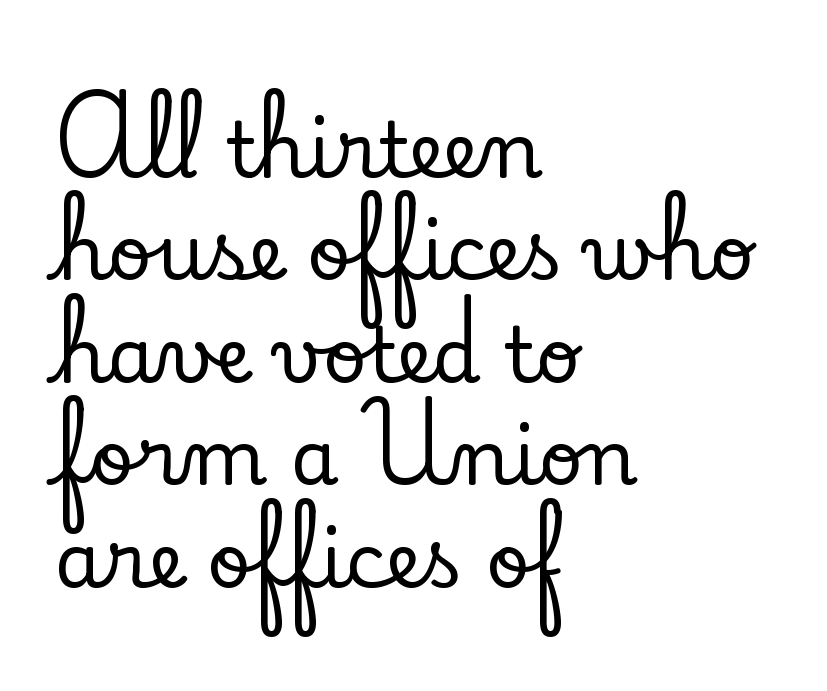
{"serif": "yes", "italic": "no", "width": "normal", "stroke_contrast": "low", "x_height": "small", "monospaced": "no", "underline": "no", "align": "left", "line_spacing": "normal", "line_spacing_ratio": 1.33, "letter_spacing": "normal", "letter_spacing_em": 0.0, "glyph_px": 77}
